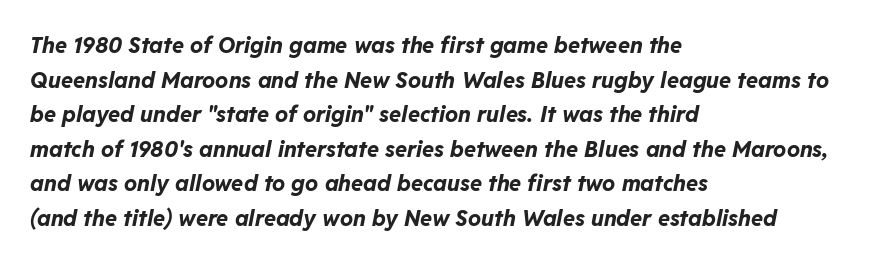
Q: Is the text bold? A: Yes.
Q: Is the text italic (slanted)? A: Yes, it leans right by about 11 degrees.
Q: Is the text underlined? A: No.
Q: How is the paragraph aligned? A: Left-aligned.
Q: Is the spacing between letters normal or unusually wide? A: Normal.
Q: Is the spacing between lines tight, normal or loose? A: Normal.
